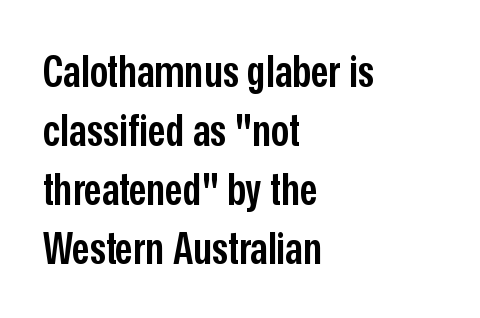
{"serif": "no", "italic": "no", "bold": "semi", "weight": "semibold", "width": "condensed", "stroke_contrast": "low", "x_height": "medium", "monospaced": "no", "underline": "no", "align": "left", "line_spacing": "normal", "line_spacing_ratio": 1.31, "letter_spacing": "normal", "letter_spacing_em": 0.0, "glyph_px": 45}
